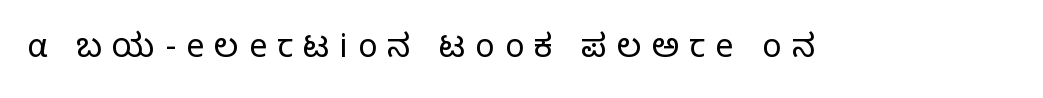
Q: Is the text bold? A: No.
Q: Is the text italic (slanted)? A: No, it is upright.
Q: Is the typeface a serif or a sans-serif typeface? A: Sans-serif.
Q: Is the text underlined? A: No.
Q: Is the spacing between letters normal or unusually wide? A: Unusually wide.
Q: Width (condensed, normal, or wide)? A: Normal.
Q: Stroke contrast? A: Low.
Q: x-height? A: Medium.
Q: Monospaced? A: No.
